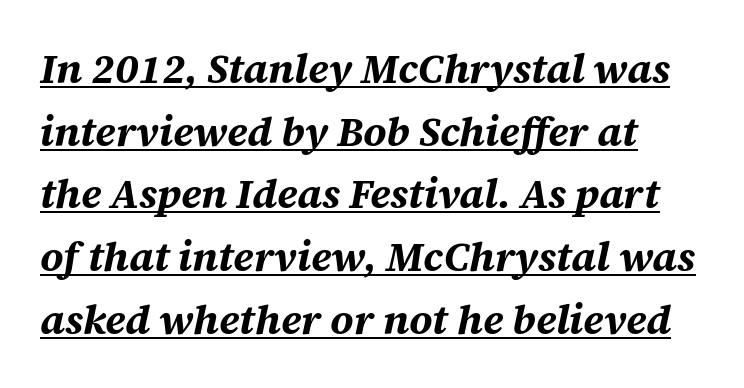
Students, this is bold: see how much ink each stroke carries. A typographer would call this underscored text. Interline gaps are of average width in this sample. Designer's note — italics engaged. In terms of letterspacing, this is plain default setting.
